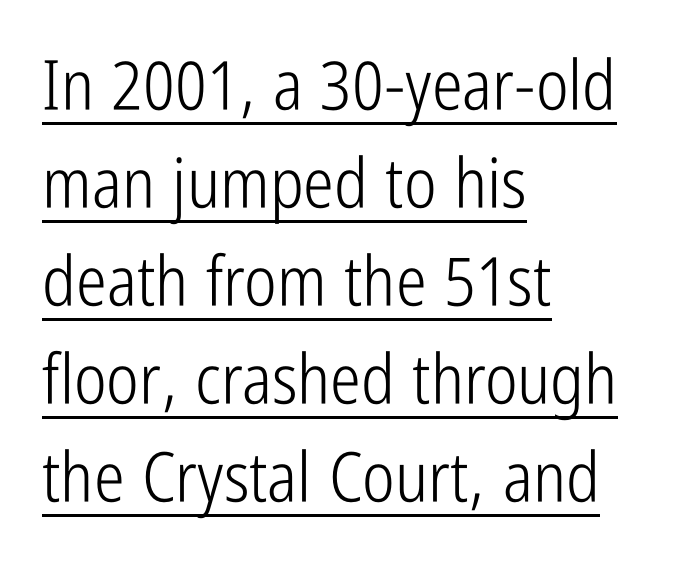
The image shows 69 px light, condensed sans-serif type, upright; set left-aligned, normal line spacing (1.42x), normal letter spacing, underlined; low stroke contrast and a medium x-height.
